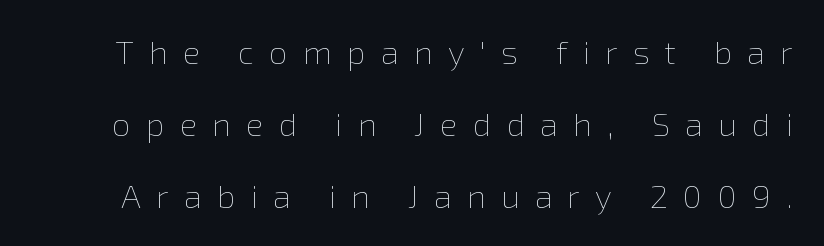
Designer's note — italics off, roman on. The line-height multiplier appears high, well above default. Here the glyphs are tracked loosely, breaking word shapes into spaced letters. Underlining? Definitely not there.
